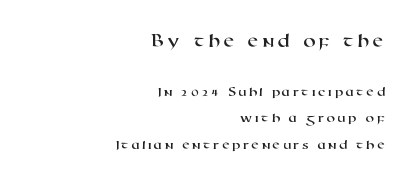
Q: Is the text underlined? A: No.
Q: How is the paragraph aligned? A: Right-aligned.
Q: Which block of text is set in a larger size, the first (top) or the second (bottom)? A: The first (top) one.
